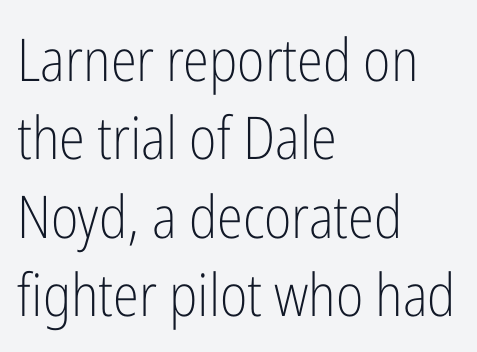
Every row of glyphs begins at an identical x-position on the left. The type is set solid horizontally, with unmodified tracking. Unmarked baselines from the first word to the last. Tall strokes in this sample are plumb rather than angled.
